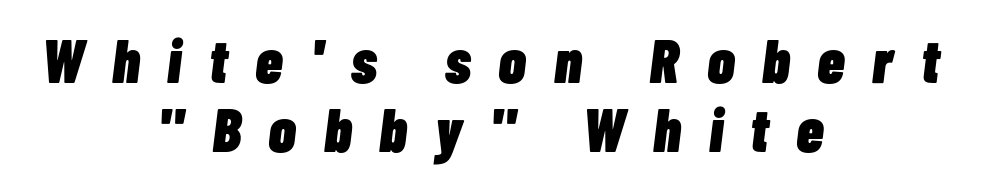
The tracking reads as deliberately expanded to a designer's eye. Is there much room between lines? No — they nearly touch. Rule under the text: the space is simply empty. What weight is shown? A full bold with thick strokes.
